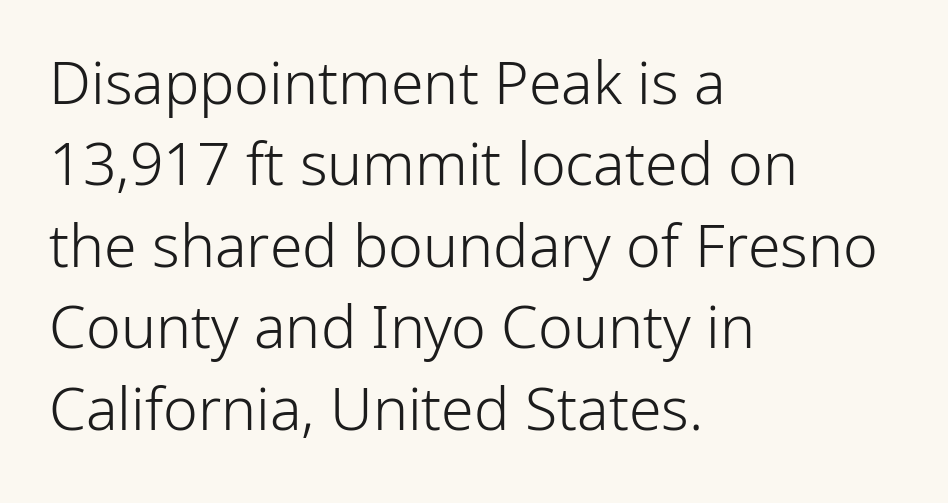
Q: Is the text bold? A: No.
Q: Is the text italic (slanted)? A: No, it is upright.
Q: Is the typeface a serif or a sans-serif typeface? A: Sans-serif.
Q: Is the text underlined? A: No.
Q: How is the paragraph aligned? A: Left-aligned.
Q: Is the spacing between letters normal or unusually wide? A: Normal.
Q: Is the spacing between lines tight, normal or loose? A: Normal.
Q: Width (condensed, normal, or wide)? A: Normal.
Q: Stroke contrast? A: Low.
Q: x-height? A: Medium.
Q: Monospaced? A: No.
